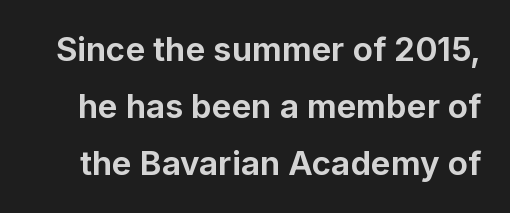
The glyphs have the mass of a bold cut. Italic? Not at all — the glyphs are vertical. Spacing between characters is what you'd get straight out of the box. Think of a printed novel: that variable character pitch is what you see here. Check under the words: just untouched page.
